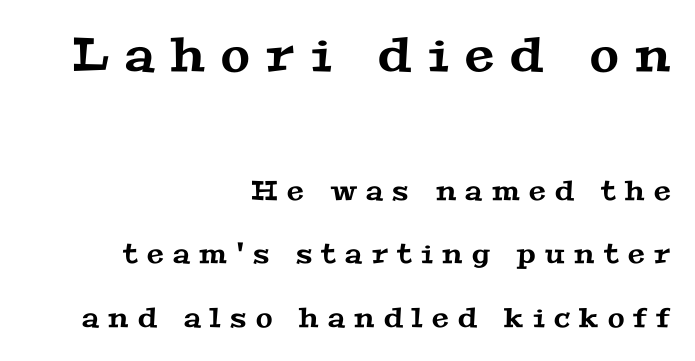
Q: Is the typeface a serif or a sans-serif typeface? A: Serif.
Q: Is the text underlined? A: No.
Q: How is the paragraph aligned? A: Right-aligned.
Q: Is the spacing between letters normal or unusually wide? A: Unusually wide.
Q: Is the spacing between lines tight, normal or loose? A: Loose.
Q: Which block of text is set in a larger size, the first (top) or the second (bottom)? A: The first (top) one.
Q: Width (condensed, normal, or wide)? A: Wide.
Q: Stroke contrast? A: Medium.
Q: x-height? A: Medium.
Q: Monospaced? A: No.
